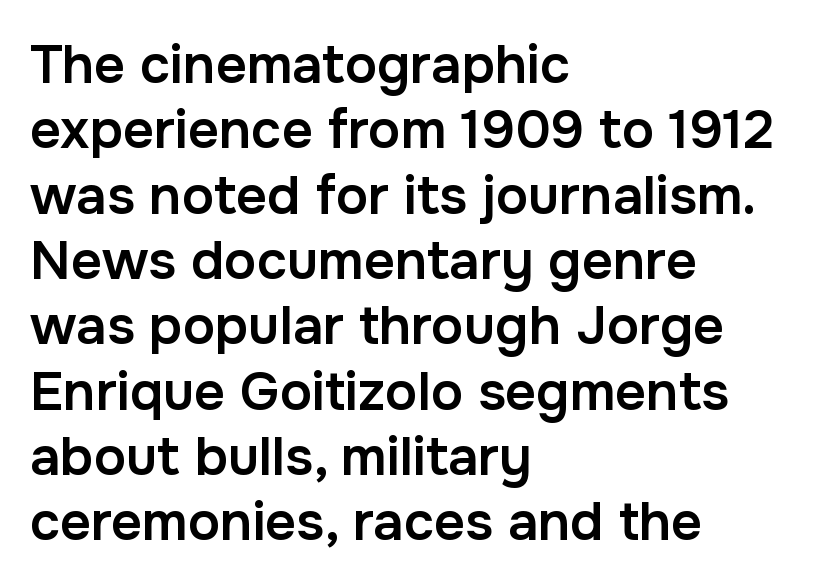
The image shows 54 px semibold sans-serif type, upright; set left-aligned, line spacing 1.21x, normal letter spacing, not underlined; low stroke contrast and a medium x-height.
